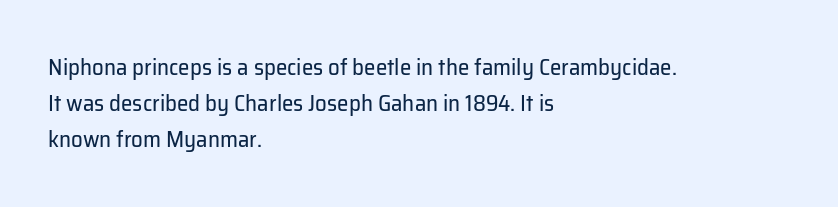
Nothing unusual about the tracking: characters are spaced as the font intends. The typesetter chose a ragged-right arrangement here. Vertical strokes here are truly vertical. In terms of leading, this rendering sits right in the middle.
